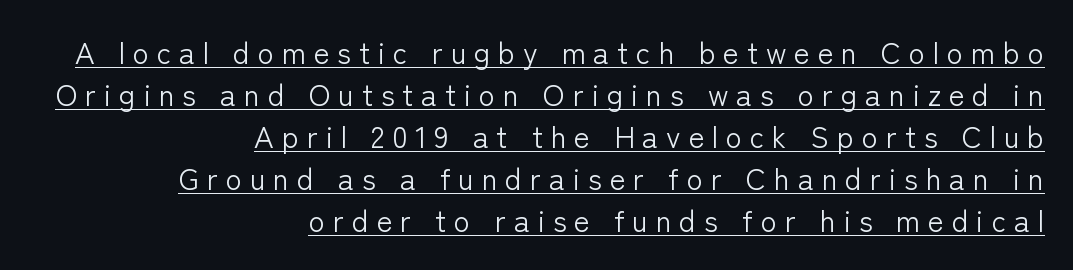
The image shows 30 px light sans-serif type, upright; set right-aligned, normal line spacing (1.4x), unusually wide letter spacing (+0.26 em), underlined; low stroke contrast and a medium x-height.
